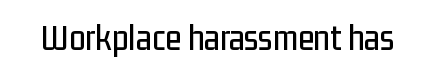
Q: Is the text italic (slanted)? A: No, it is upright.
Q: Is the typeface a serif or a sans-serif typeface? A: Sans-serif.
Q: Is the text underlined? A: No.
Q: Is the spacing between letters normal or unusually wide? A: Normal.
Q: Width (condensed, normal, or wide)? A: Condensed.
Q: Stroke contrast? A: Low.
Q: x-height? A: Medium.
Q: Monospaced? A: No.
